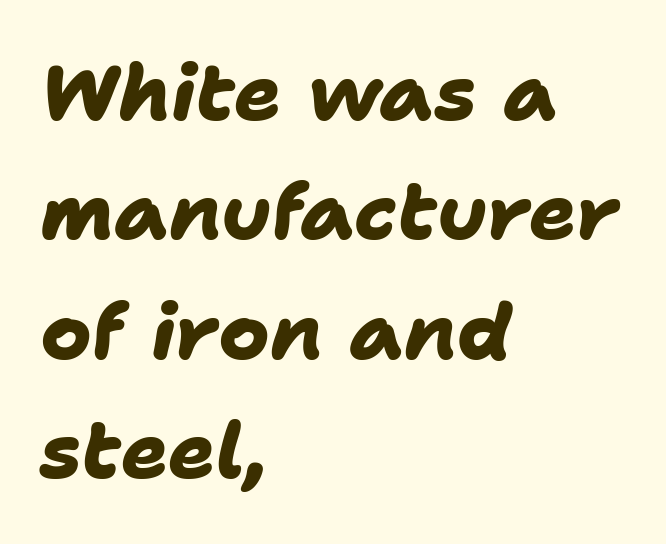
Looks like regular typesetting: each glyph gets only the width it needs. To sum up the face: it is a sans, with no serifs. Where is the straight margin? On the left. The glyphs are unaccompanied by any horizontal stroke below them. A full-strength bold gives these letters their thick strokes.
